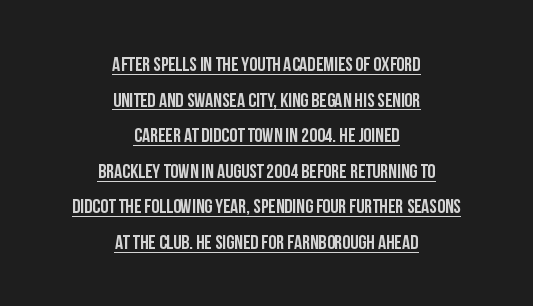
The image shows 20 px text type, upright; set centered, line spacing 1.78x, normal letter spacing, underlined.
